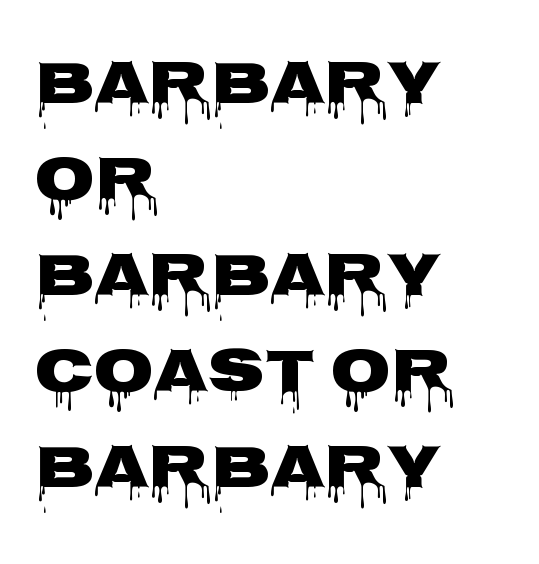
Q: Is the text italic (slanted)? A: No, it is upright.
Q: Is the typeface a serif or a sans-serif typeface? A: Sans-serif.
Q: Is the text underlined? A: No.
Q: How is the paragraph aligned? A: Left-aligned.
Q: Is the spacing between letters normal or unusually wide? A: Normal.
Q: Is the spacing between lines tight, normal or loose? A: Normal.
Q: Width (condensed, normal, or wide)? A: Wide.
Q: Stroke contrast? A: Low.
Q: x-height? A: Large.
Q: Monospaced? A: No.
